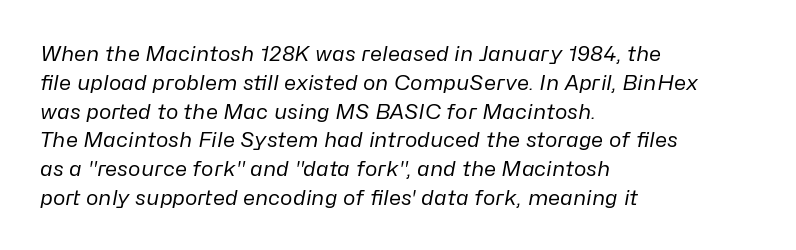
Q: Is the text bold? A: No.
Q: Is the text italic (slanted)? A: Yes, it leans right by about 10 degrees.
Q: Is the text underlined? A: No.
Q: How is the paragraph aligned? A: Left-aligned.
Q: Is the spacing between letters normal or unusually wide? A: Normal.
Q: Is the spacing between lines tight, normal or loose? A: Normal.
